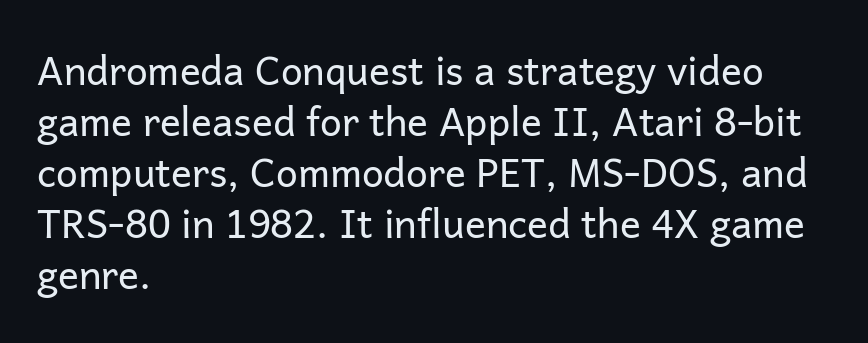
Is this a fixed-width face? No — the glyphs have proportional, varying widths. Letters rest on an invisible, unmarked baseline. The horizontal fit of the characters is conventional and even. Quick note: interline space is typical. Caption: face not bold, strokes unweighted. The rendering anchors every line to the left-hand side.
